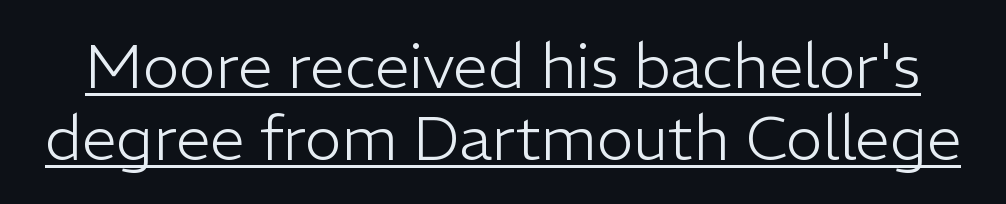
Q: Is the text bold? A: No.
Q: Is the text italic (slanted)? A: No, it is upright.
Q: Is the typeface a serif or a sans-serif typeface? A: Sans-serif.
Q: Is the text underlined? A: Yes.
Q: Is the spacing between letters normal or unusually wide? A: Normal.
Q: Width (condensed, normal, or wide)? A: Normal.
Q: Stroke contrast? A: Low.
Q: x-height? A: Medium.
Q: Monospaced? A: No.
